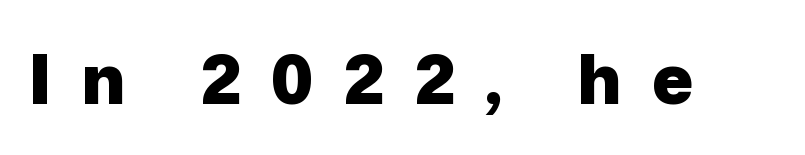
The image shows 68 px heavy sans-serif type, upright; set unusually wide letter spacing (+0.45 em), not underlined; low stroke contrast and a medium x-height.
